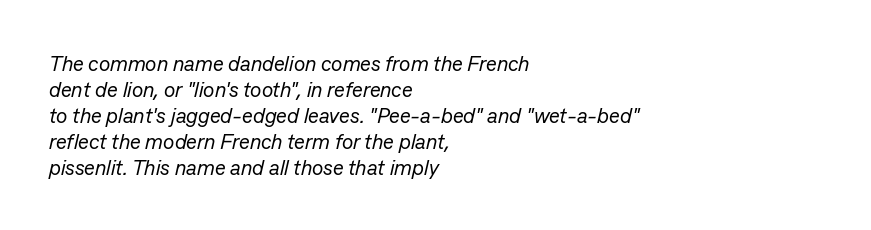
The image shows 21 px text type, italic (leaning right); set left-aligned, line spacing 1.24x, normal letter spacing, not underlined.
